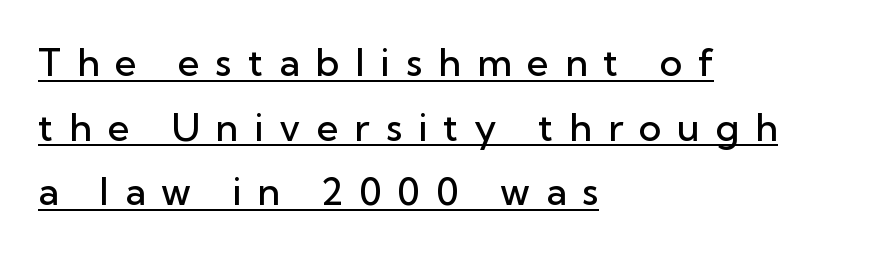
{"serif": "no", "italic": "no", "bold": "semi", "weight": "semibold", "width": "normal", "stroke_contrast": "low", "x_height": "medium", "monospaced": "no", "underline": "yes", "align": "left", "line_spacing": "normal", "line_spacing_ratio": 1.7, "letter_spacing": "wide", "letter_spacing_em": 0.42, "glyph_px": 38}
